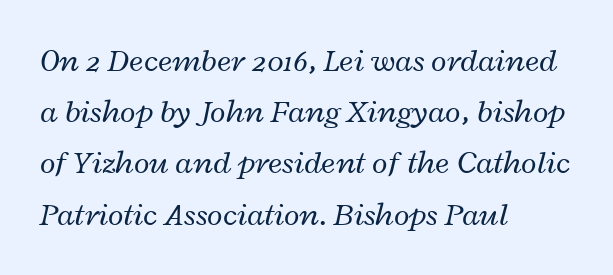
Quick note: interline space is typical. Here the glyphs are tracked normally, forming tight word shapes. This sample has the flowing, uneven cadence of proportional lettering. Tall strokes in this sample are angled rather than plumb. The glyphs are unaccompanied by any horizontal stroke below them.
